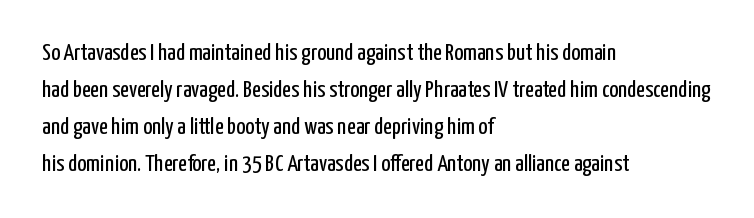
The image shows 24 px text type, upright; set left-aligned, normal line spacing (1.54x), normal letter spacing, not underlined.
